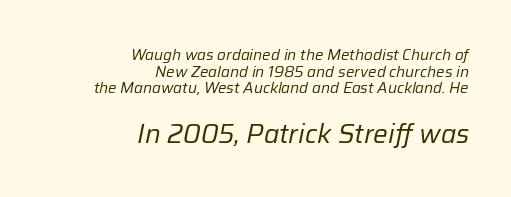
Q: Is the text bold? A: No.
Q: Is the text italic (slanted)? A: Yes, it leans right by about 12 degrees.
Q: Is the text underlined? A: No.
Q: How is the paragraph aligned? A: Right-aligned.
Q: Is the spacing between letters normal or unusually wide? A: Normal.
Q: Is the spacing between lines tight, normal or loose? A: Tight.
Q: Which block of text is set in a larger size, the first (top) or the second (bottom)? A: The second (bottom) one.
